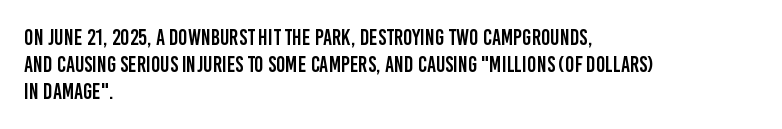
The image shows 22 px text type, upright; set left-aligned, line spacing 1.22x, normal letter spacing, not underlined.
